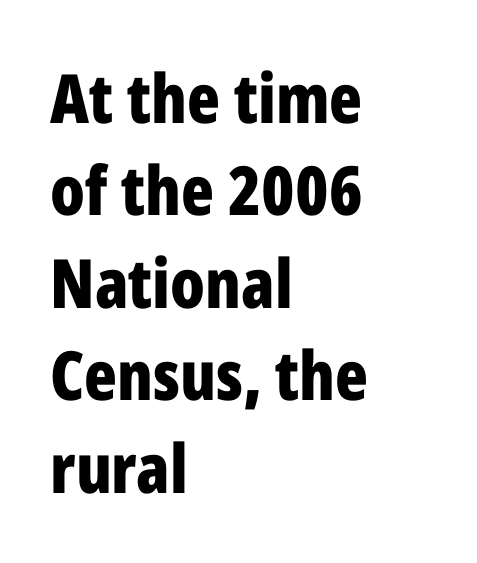
The image shows 68 px bold, condensed sans-serif type, upright; set left-aligned, normal line spacing (1.36x), normal letter spacing, not underlined; low stroke contrast and a medium x-height.
